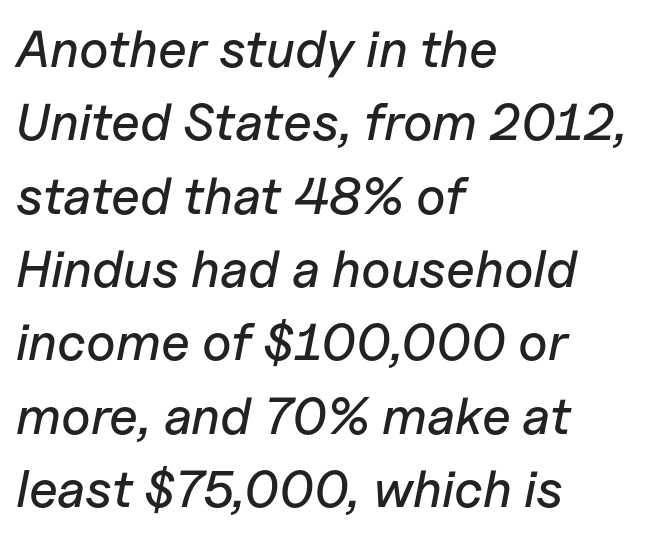
The image shows 52 px text type, italic (leaning right); set left-aligned, normal line spacing (1.41x), normal letter spacing, not underlined; low stroke contrast and a medium x-height.
